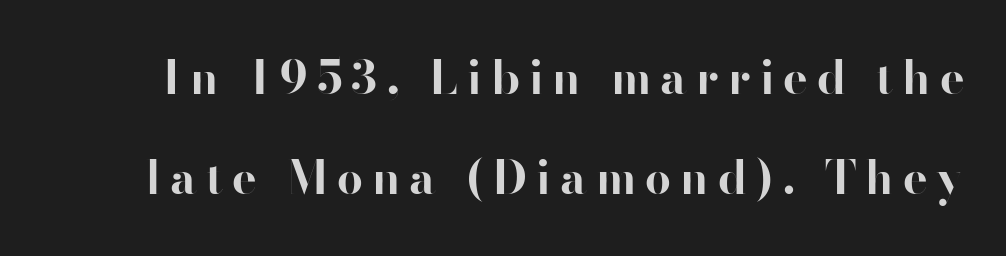
{"serif": "no", "italic": "no", "bold": "yes", "weight": "bold", "width": "normal", "stroke_contrast": "high", "x_height": "small", "monospaced": "no", "underline": "no", "line_spacing": "loose", "line_spacing_ratio": 2.18, "letter_spacing": "wide", "letter_spacing_em": 0.2, "glyph_px": 46}
